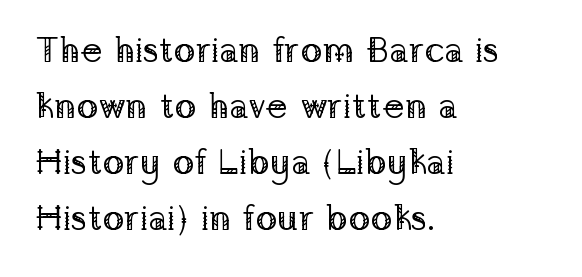
The image shows 36 px regular-weight serif type, upright; set left-aligned, normal line spacing (1.56x), normal letter spacing, not underlined; low stroke contrast and a medium x-height.
